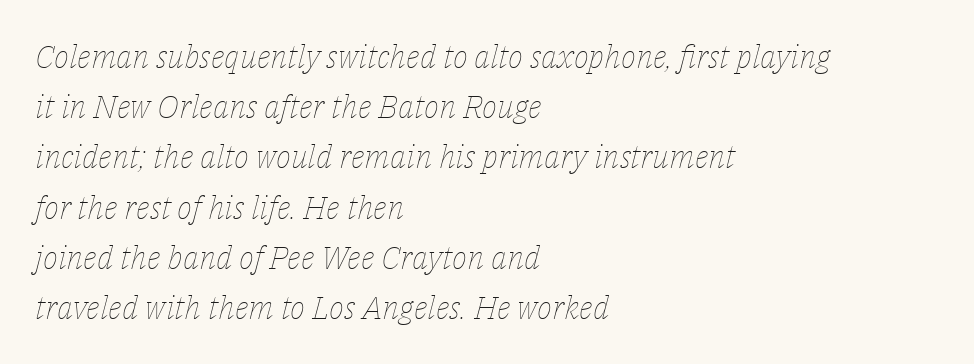
There is no visible air inserted between adjacent glyphs. These lines sit exactly where default settings would place them. Would a proofreader flag this as italicized? Yes. Weight: not bold — regular or lighter. A classic flush-left, rag-right setting is used for this passage.
